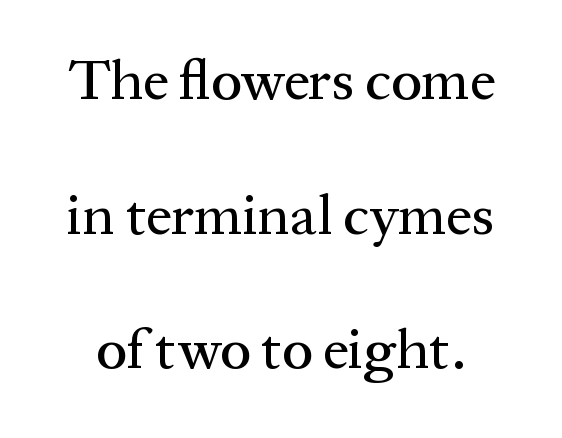
The image shows 57 px serif type, upright; set loose line spacing (2.36x), normal letter spacing, not underlined; medium stroke contrast and a medium x-height.
